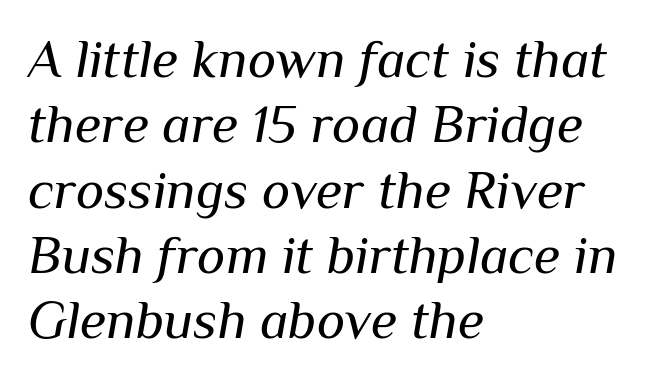
Bold? No — there's no thickening of the strokes. Left-aligned paragraph, ragged on the right. Decoration check: the copy has no underline. Character widths vary here, with narrow letters taking less room than wide ones. Tracking here is standard; glyphs follow each other at the usual distance. You can tell it's italic because the verticals aren't actually vertical.
